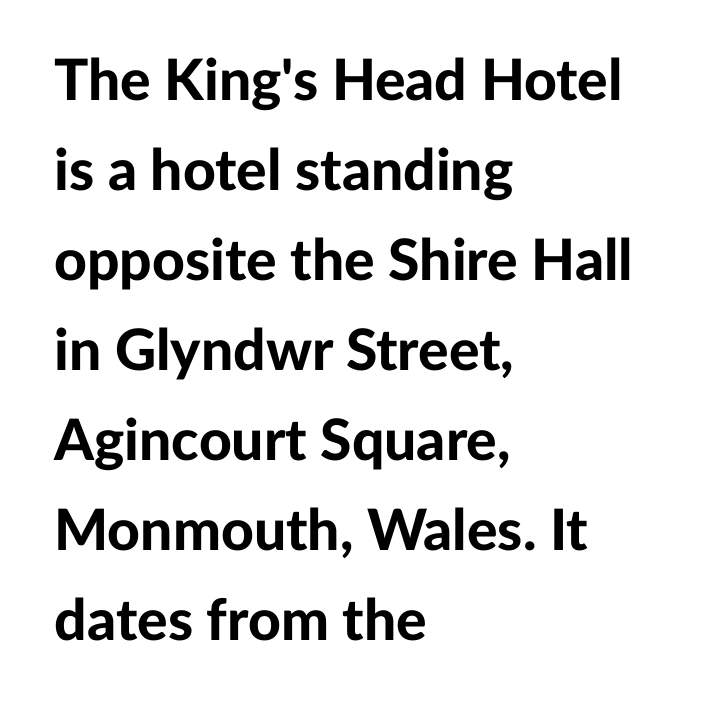
The image shows 57 px bold sans-serif type, upright; set left-aligned, normal line spacing (1.58x), normal letter spacing, not underlined; low stroke contrast and a medium x-height.
